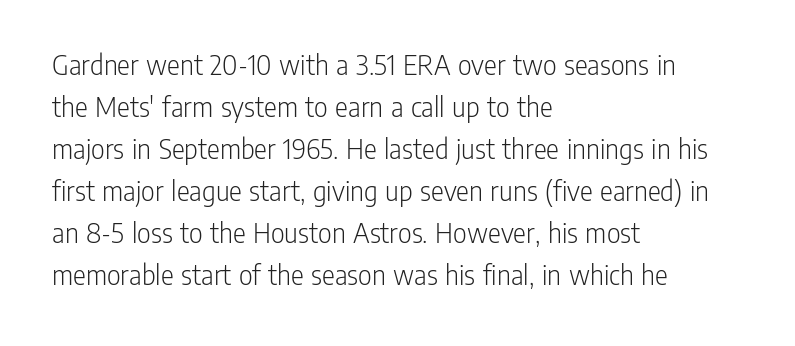
{"serif": "no", "italic": "no", "bold": "no", "weight": "light", "width": "condensed", "stroke_contrast": "low", "x_height": "medium", "monospaced": "no", "underline": "no", "align": "left", "line_spacing": "normal", "line_spacing_ratio": 1.4, "letter_spacing": "normal", "letter_spacing_em": 0.0, "glyph_px": 30}
